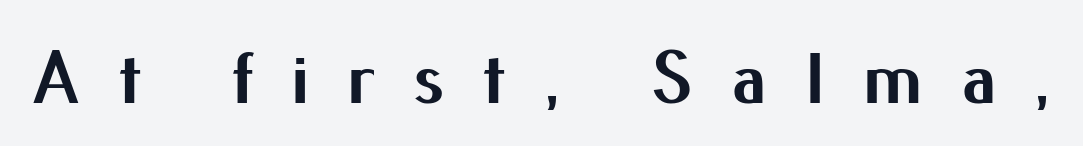
Q: Is the text bold? A: Yes.
Q: Is the text italic (slanted)? A: No, it is upright.
Q: Is the typeface a serif or a sans-serif typeface? A: Sans-serif.
Q: Is the text underlined? A: No.
Q: Is the spacing between letters normal or unusually wide? A: Unusually wide.
Q: Width (condensed, normal, or wide)? A: Normal.
Q: Stroke contrast? A: Medium.
Q: x-height? A: Small.
Q: Monospaced? A: No.
